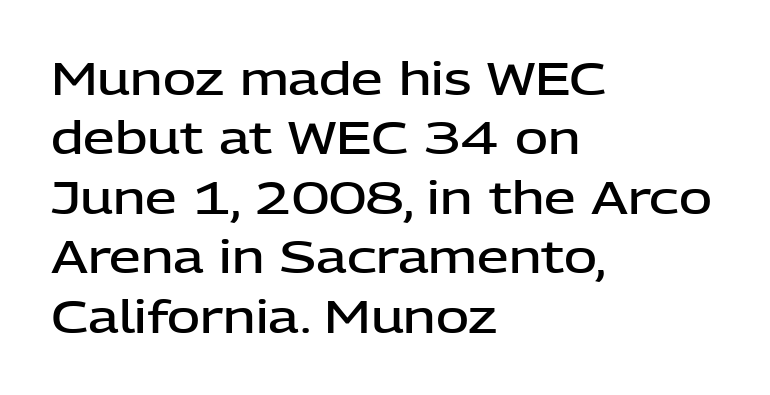
Q: Is the text bold? A: Semi-bold.
Q: Is the text italic (slanted)? A: No, it is upright.
Q: Is the typeface a serif or a sans-serif typeface? A: Sans-serif.
Q: Is the text underlined? A: No.
Q: How is the paragraph aligned? A: Left-aligned.
Q: Is the spacing between letters normal or unusually wide? A: Normal.
Q: Is the spacing between lines tight, normal or loose? A: Normal.
Q: Width (condensed, normal, or wide)? A: Normal.
Q: Stroke contrast? A: Low.
Q: x-height? A: Medium.
Q: Monospaced? A: No.
